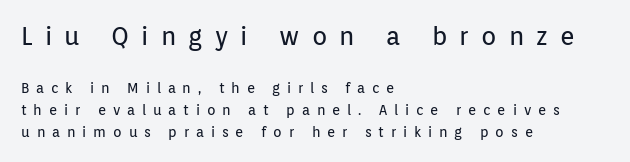
{"italic": "no", "bold": "no", "underline": "no", "align": "left", "line_spacing": "normal", "line_spacing_ratio": 1.54, "letter_spacing": "wide", "letter_spacing_em": 0.49, "larger_block": "first", "size_ratio": 1.79, "glyph_px": 25}
